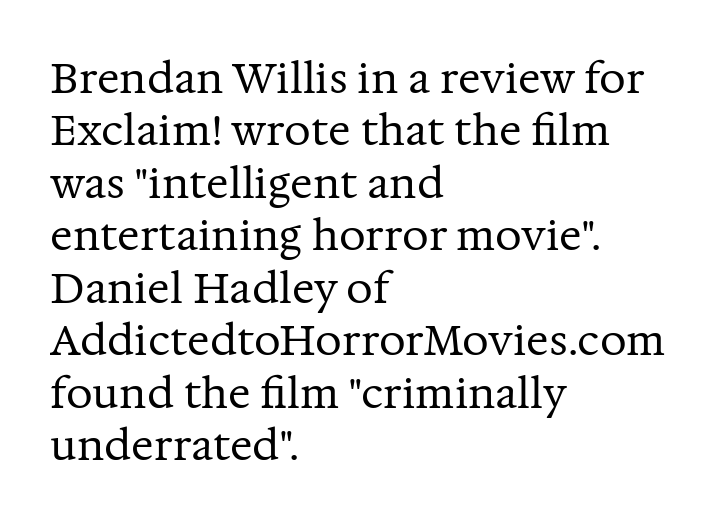
{"serif": "yes", "italic": "no", "bold": "no", "weight": "regular", "width": "normal", "stroke_contrast": "medium", "x_height": "medium", "monospaced": "no", "underline": "no", "align": "left", "line_spacing": "normal", "line_spacing_ratio": 1.25, "letter_spacing": "normal", "letter_spacing_em": 0.0, "glyph_px": 42}
